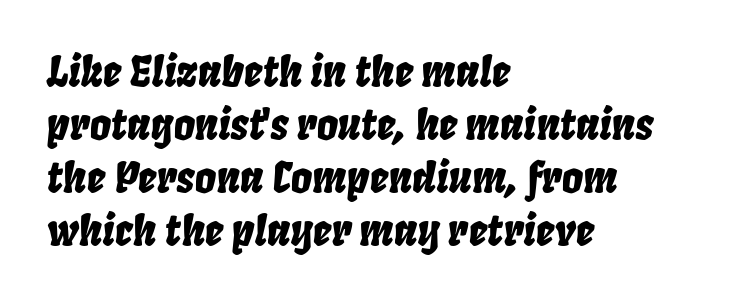
The image shows 42 px condensed type, italic (leaning right); set left-aligned, normal line spacing (1.26x), normal letter spacing, not underlined; low stroke contrast and a large x-height.
